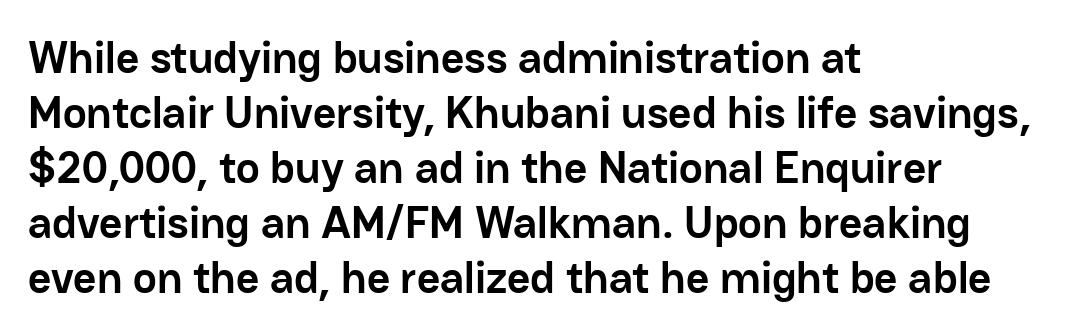
{"serif": "no", "italic": "no", "bold": "yes", "weight": "semibold", "width": "normal", "stroke_contrast": "low", "x_height": "medium", "monospaced": "no", "underline": "no", "align": "left", "line_spacing_ratio": 1.22, "letter_spacing": "normal", "letter_spacing_em": 0.0, "glyph_px": 45}
